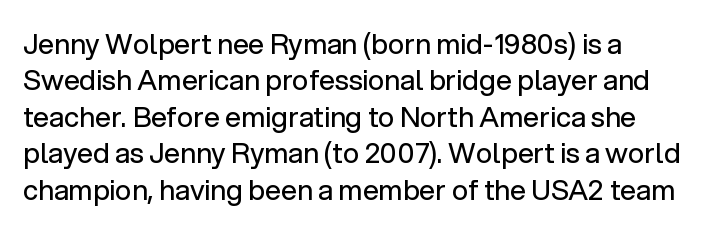
The image shows 28 px regular-weight sans-serif type, upright; set left-aligned, normal line spacing (1.3x), normal letter spacing, not underlined; low stroke contrast and a medium x-height.
